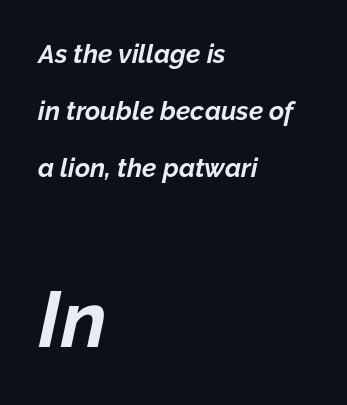
The image shows 79 px bold type, italic (leaning right); set left-aligned, loose line spacing (2.19x), normal letter spacing, not underlined; the second (bottom) block is 3.04x larger; low stroke contrast and a medium x-height.
